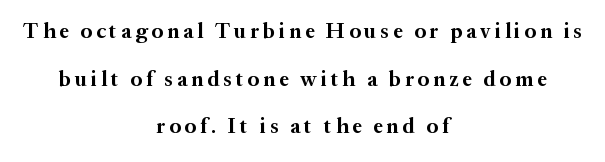
Q: Is the text bold? A: Yes.
Q: Is the text italic (slanted)? A: No, it is upright.
Q: Is the text underlined? A: No.
Q: How is the paragraph aligned? A: Centered.
Q: Is the spacing between lines tight, normal or loose? A: Loose.
